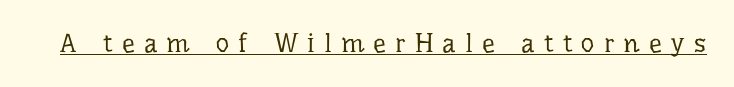
{"italic": "no", "bold": "no", "underline": "yes", "letter_spacing": "wide", "letter_spacing_em": 0.35, "glyph_px": 26}
